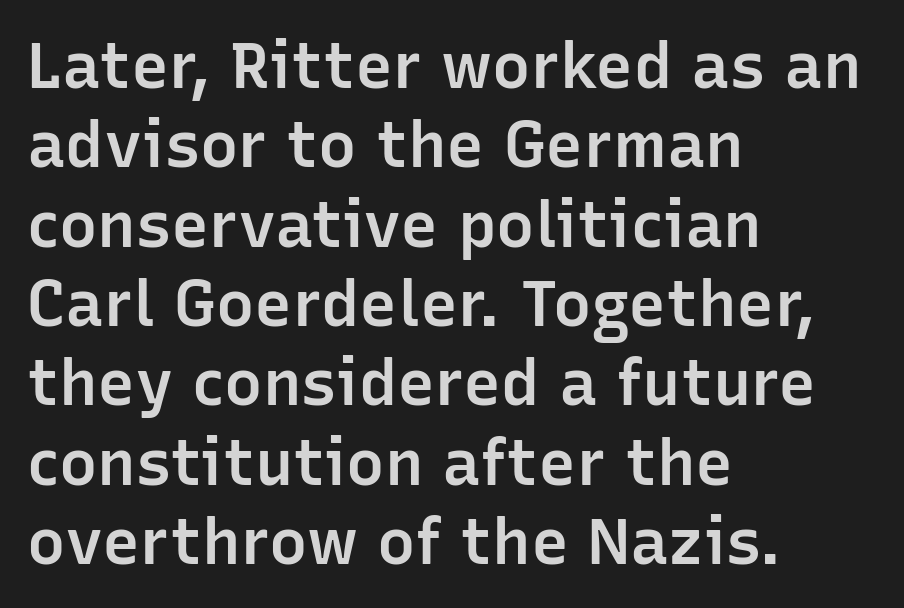
Proportional: the letters do not fall into vertical columns. Moderately thickened strokes mark this as semibold type. The text block is weighted toward the left margin, trailing off unevenly rightward. You can tell from the bare stems that sans-serif type was used. The lettering stays uniformly vertical, giving the passage a roman look.
